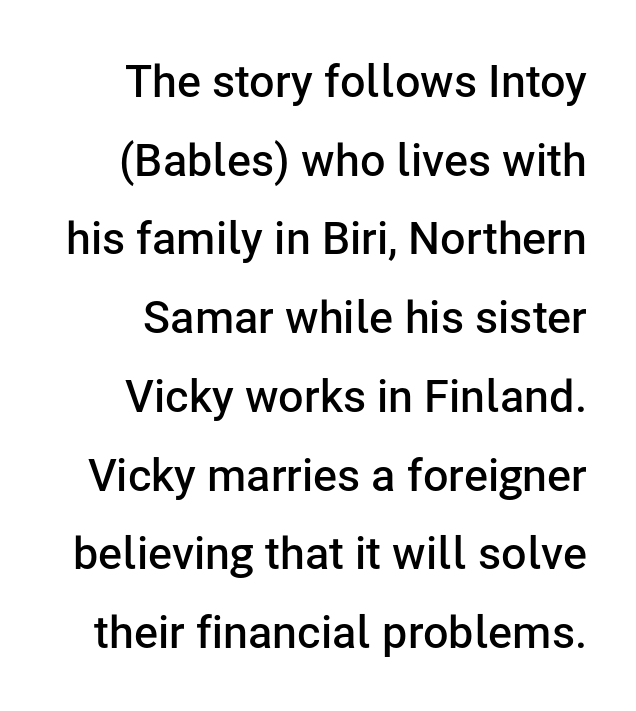
{"serif": "no", "italic": "no", "bold": "semi", "weight": "semibold", "width": "normal", "stroke_contrast": "low", "x_height": "medium", "monospaced": "no", "underline": "no", "line_spacing_ratio": 1.75, "letter_spacing": "normal", "letter_spacing_em": 0.0, "glyph_px": 45}
